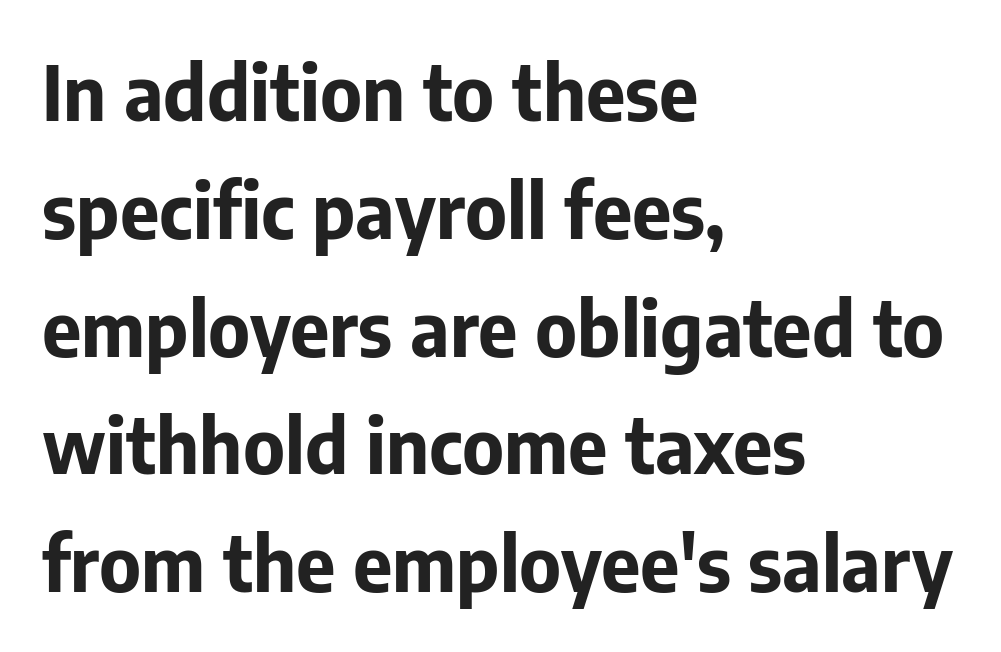
{"serif": "no", "italic": "no", "bold": "yes", "weight": "bold", "width": "normal", "stroke_contrast": "low", "x_height": "medium", "monospaced": "no", "underline": "no", "align": "left", "line_spacing": "normal", "line_spacing_ratio": 1.55, "letter_spacing": "normal", "letter_spacing_em": 0.0, "glyph_px": 76}
